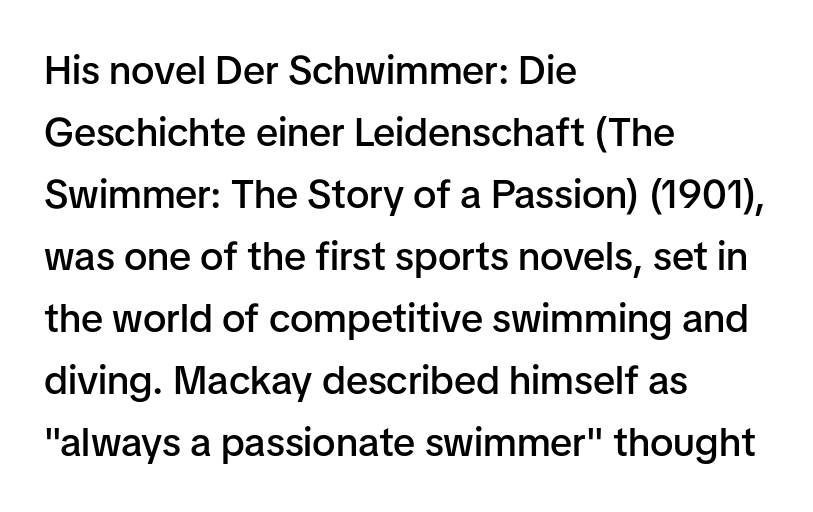
Q: Is the text bold? A: Semi-bold.
Q: Is the text italic (slanted)? A: No, it is upright.
Q: Is the typeface a serif or a sans-serif typeface? A: Sans-serif.
Q: Is the text underlined? A: No.
Q: How is the paragraph aligned? A: Left-aligned.
Q: Is the spacing between letters normal or unusually wide? A: Normal.
Q: Is the spacing between lines tight, normal or loose? A: Normal.
Q: Width (condensed, normal, or wide)? A: Normal.
Q: Stroke contrast? A: Low.
Q: x-height? A: Medium.
Q: Monospaced? A: No.
